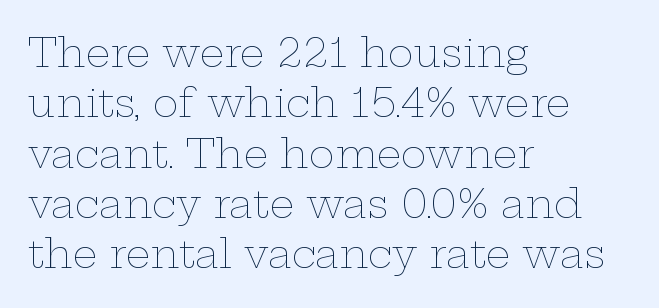
Q: Is the text bold? A: No.
Q: Is the text italic (slanted)? A: No, it is upright.
Q: Is the text underlined? A: No.
Q: How is the paragraph aligned? A: Left-aligned.
Q: Is the spacing between letters normal or unusually wide? A: Normal.
Q: Is the spacing between lines tight, normal or loose? A: Normal.
Q: Width (condensed, normal, or wide)? A: Wide.
Q: Stroke contrast? A: Low.
Q: x-height? A: Medium.
Q: Monospaced? A: No.
